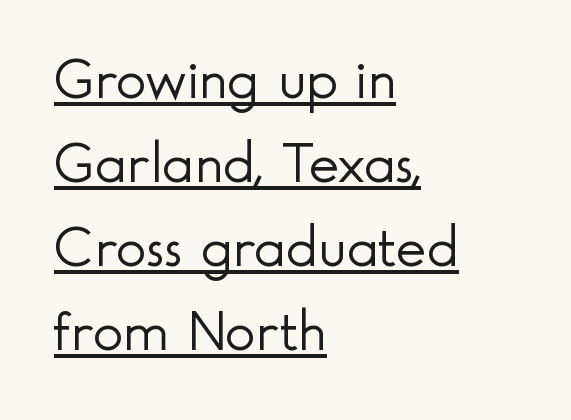
Leading matches the norm, producing a regular column. Short and long lines alike share a common starting point at left. Letter spacing: default. Notice how the stems are strictly vertical — no italics here.
